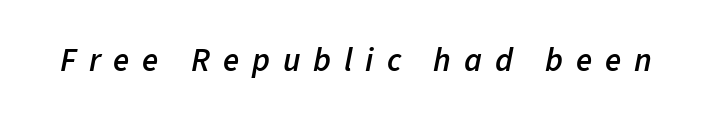
Q: Is the text bold? A: Semi-bold.
Q: Is the text italic (slanted)? A: Yes, it leans right by about 11 degrees.
Q: Is the text underlined? A: No.
Q: Is the spacing between letters normal or unusually wide? A: Unusually wide.
Q: Width (condensed, normal, or wide)? A: Normal.
Q: Stroke contrast? A: Low.
Q: x-height? A: Medium.
Q: Monospaced? A: No.
